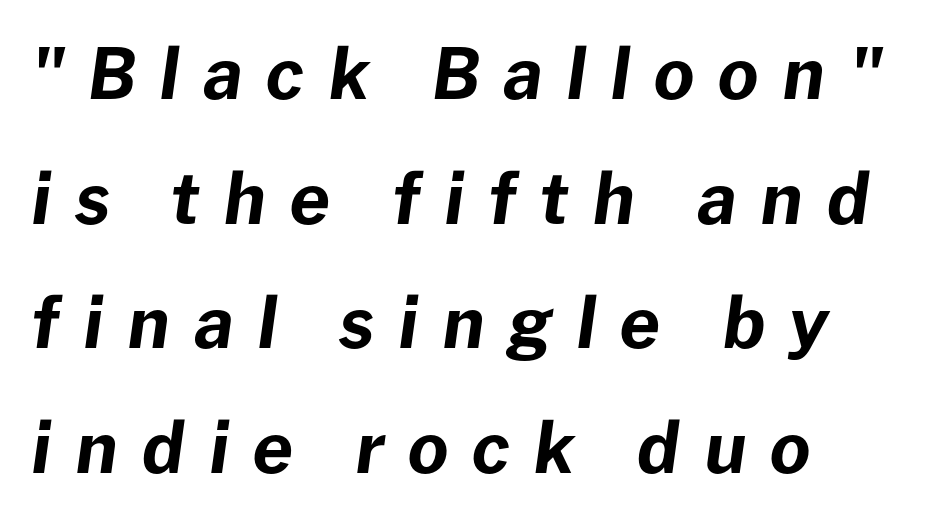
The image shows 70 px bold type, italic (leaning right); set line spacing 1.78x, unusually wide letter spacing (+0.34 em), not underlined; low stroke contrast and a medium x-height.
